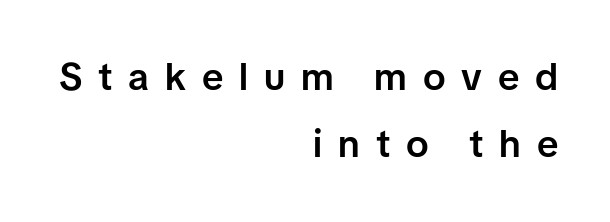
The gaps between neighbouring characters are conspicuously large. You could not count columns in this text — the font is proportionally spaced. The ragged edge is on the left, which tells us the setting is flush right. The glyphs are unaccompanied by any horizontal stroke below them. Caption: semibold face, moderately heavy strokes.
